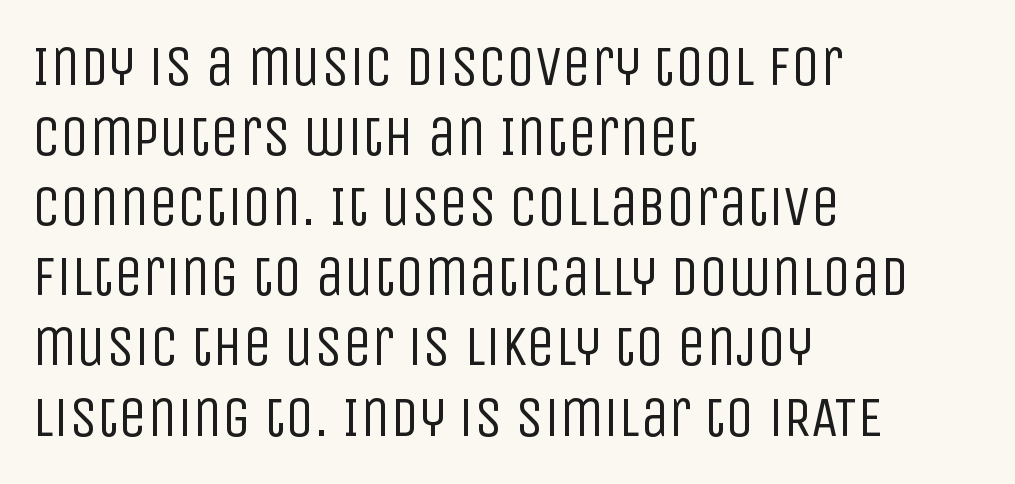
{"serif": "no", "italic": "no", "bold": "no", "weight": "regular", "width": "condensed", "stroke_contrast": "low", "x_height": "large", "monospaced": "no", "underline": "no", "align": "left", "line_spacing_ratio": 1.23, "letter_spacing": "normal", "letter_spacing_em": 0.0, "glyph_px": 57}
